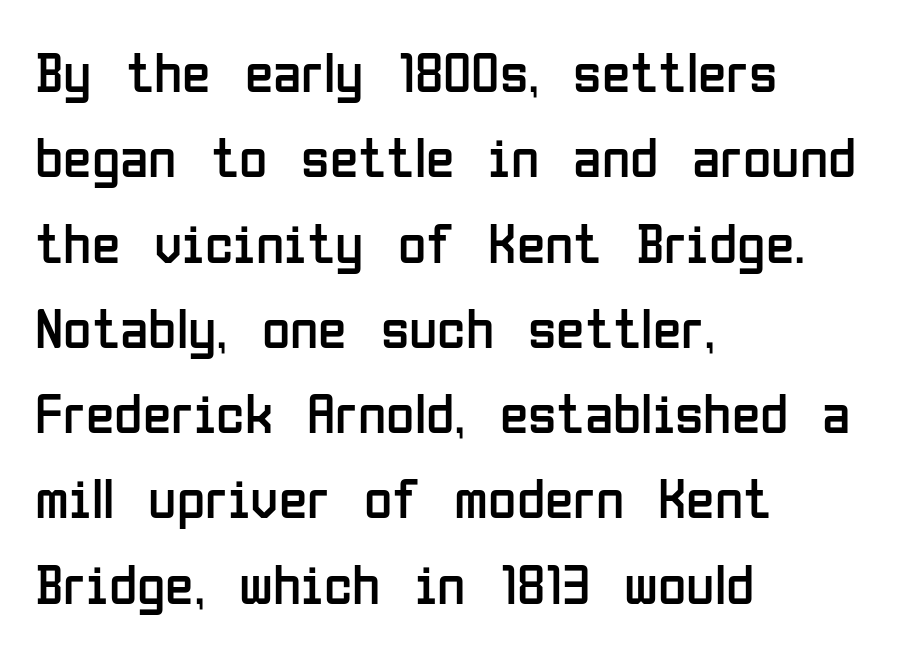
Q: Is the text bold? A: No.
Q: Is the text italic (slanted)? A: No, it is upright.
Q: Is the typeface a serif or a sans-serif typeface? A: Sans-serif.
Q: Is the text underlined? A: No.
Q: How is the paragraph aligned? A: Left-aligned.
Q: Is the spacing between letters normal or unusually wide? A: Normal.
Q: Is the spacing between lines tight, normal or loose? A: Normal.
Q: Width (condensed, normal, or wide)? A: Condensed.
Q: Stroke contrast? A: Low.
Q: x-height? A: Medium.
Q: Monospaced? A: No.
